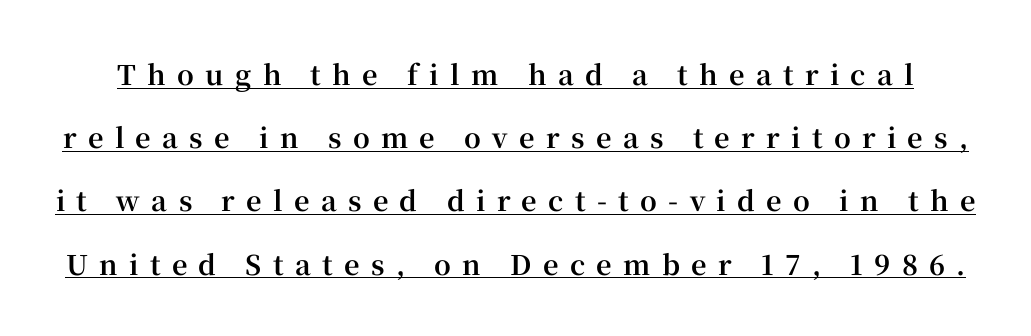
Q: Is the text bold? A: Yes.
Q: Is the text italic (slanted)? A: No, it is upright.
Q: Is the text underlined? A: Yes.
Q: Is the spacing between letters normal or unusually wide? A: Unusually wide.
Q: Is the spacing between lines tight, normal or loose? A: Loose.
